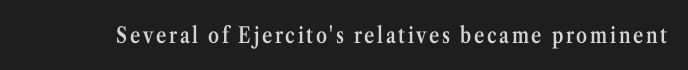
The image shows 22 px text type, upright; set not underlined.
